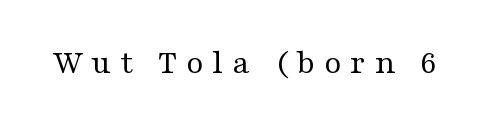
{"serif": "yes", "italic": "no", "bold": "no", "weight": "regular", "width": "wide", "stroke_contrast": "medium", "x_height": "medium", "monospaced": "no", "underline": "no", "letter_spacing": "wide", "letter_spacing_em": 0.25, "glyph_px": 35}
